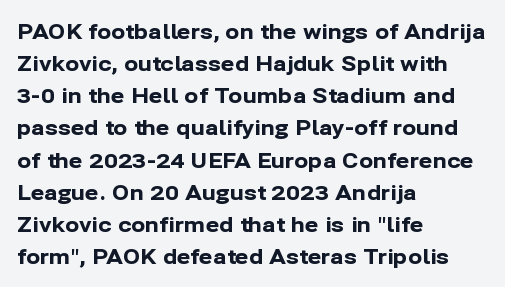
The image shows 21 px bold type, upright; set left-aligned, normal line spacing (1.53x), normal letter spacing, not underlined.
